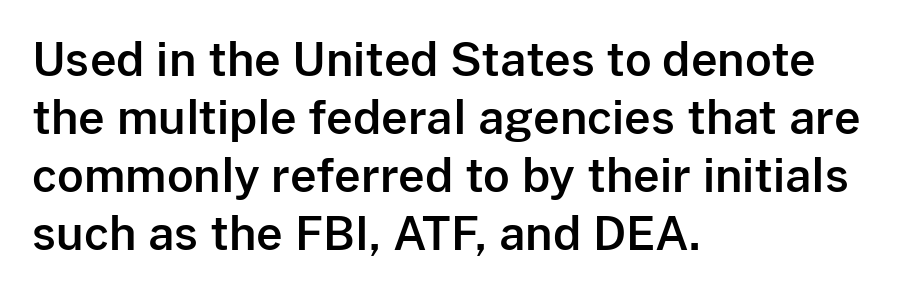
Q: Is the text italic (slanted)? A: No, it is upright.
Q: Is the typeface a serif or a sans-serif typeface? A: Sans-serif.
Q: Is the text underlined? A: No.
Q: How is the paragraph aligned? A: Left-aligned.
Q: Is the spacing between letters normal or unusually wide? A: Normal.
Q: Is the spacing between lines tight, normal or loose? A: Normal.
Q: Width (condensed, normal, or wide)? A: Normal.
Q: Stroke contrast? A: Low.
Q: x-height? A: Medium.
Q: Monospaced? A: No.
